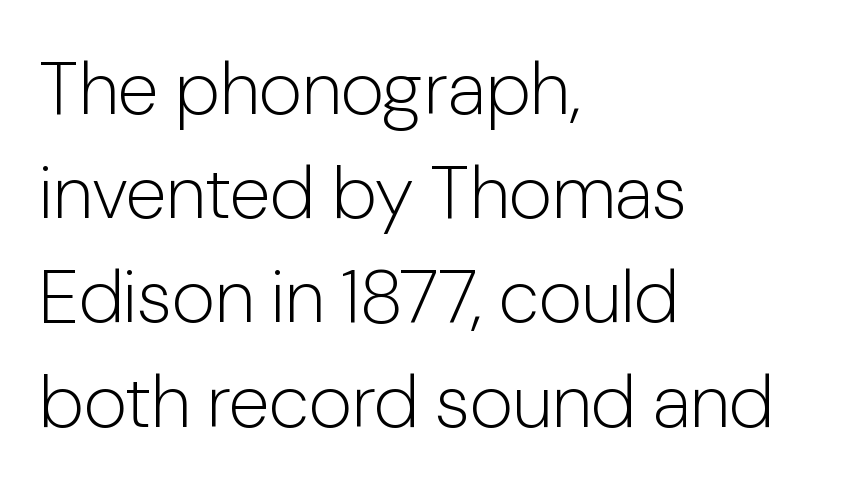
The image shows 75 px light sans-serif type, upright; set left-aligned, normal line spacing (1.39x), normal letter spacing, not underlined; low stroke contrast and a medium x-height.
